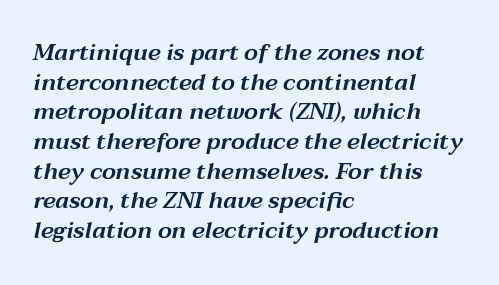
Q: Is the text italic (slanted)? A: Yes, it leans right by about 12 degrees.
Q: Is the text underlined? A: No.
Q: How is the paragraph aligned? A: Left-aligned.
Q: Is the spacing between letters normal or unusually wide? A: Normal.
Q: Is the spacing between lines tight, normal or loose? A: Normal.
